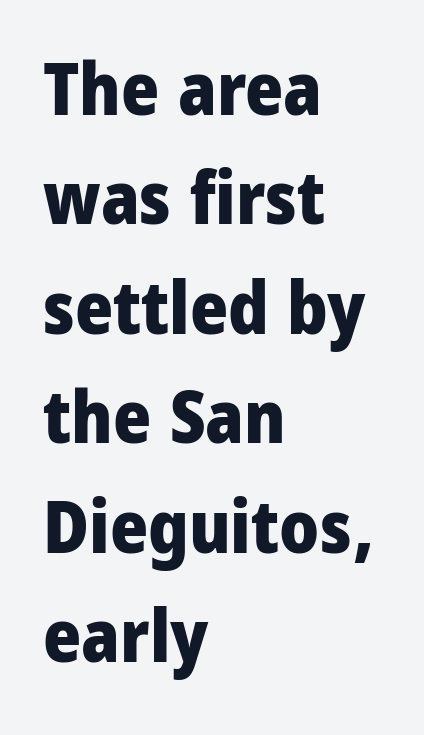
Horizontal alignment here is leftward, the default for most running prose. The specimen reads as upright at a glance. Vertical spacing — default. Is the letter spacing exaggerated? No — it looks like the ordinary default. Bare-footed words on every line.
